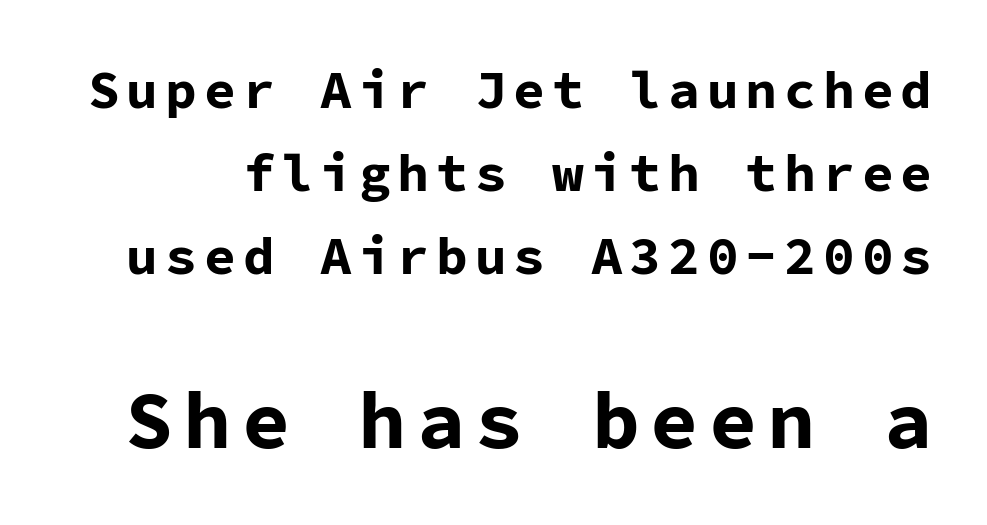
Q: Is the text bold? A: Yes.
Q: Is the text italic (slanted)? A: No, it is upright.
Q: Is the typeface a serif or a sans-serif typeface? A: Sans-serif.
Q: Is the text underlined? A: No.
Q: Is the spacing between lines tight, normal or loose? A: Normal.
Q: Which block of text is set in a larger size, the first (top) or the second (bottom)? A: The second (bottom) one.
Q: Width (condensed, normal, or wide)? A: Normal.
Q: Stroke contrast? A: Low.
Q: x-height? A: Medium.
Q: Monospaced? A: Yes.
